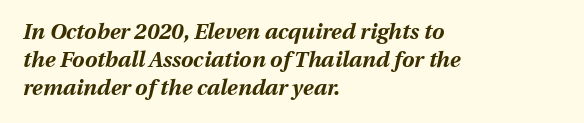
The image shows 22 px bold type, italic (leaning right); set left-aligned, normal line spacing (1.27x), normal letter spacing, not underlined.
